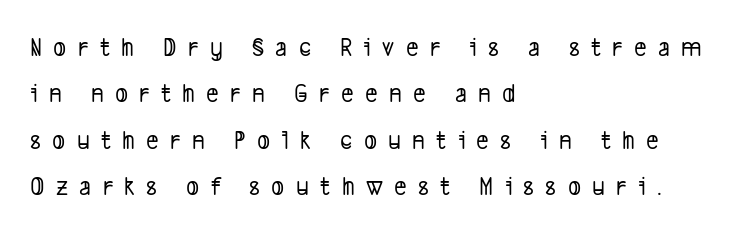
Just letters on the line, the space beneath them empty. The lines in this sample share a left origin and differ only in where they stop. Display-style spreading of the glyphs; the letterfit is very open.
